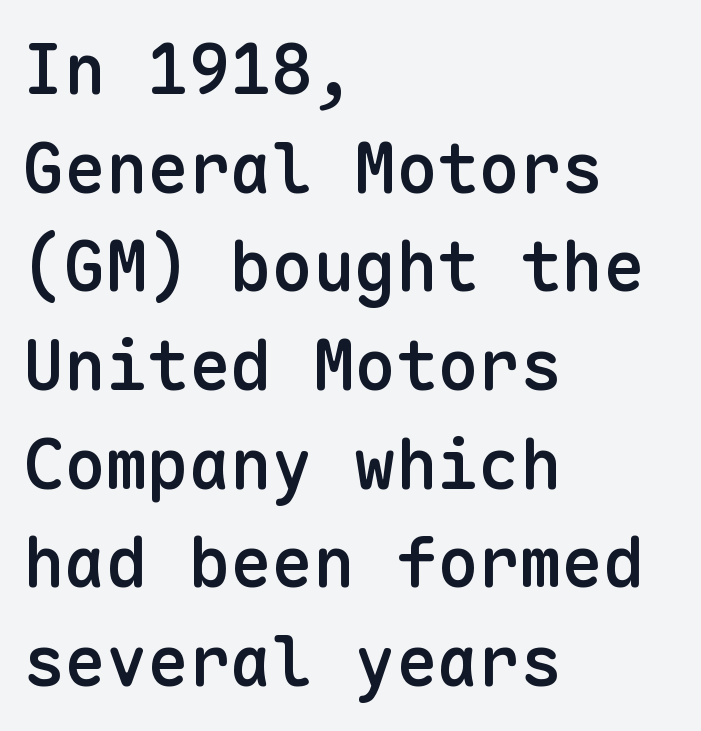
Is the letter spacing exaggerated? No — it looks like the ordinary default. A semibold gives these letters moderate extra thickness, short of bold. Evenly set lines give the paragraph a standard silhouette. Is this a fixed-width face? Yes — each glyph sits in an identical cell. The area under the type is left untouched.
